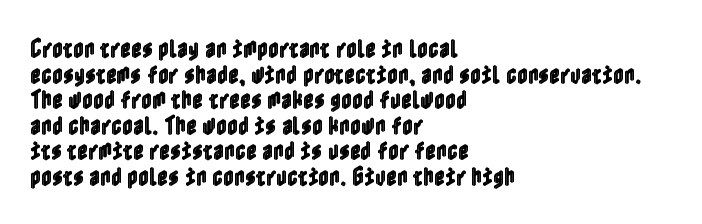
Q: Is the text italic (slanted)? A: No, it is upright.
Q: Is the text underlined? A: No.
Q: How is the paragraph aligned? A: Left-aligned.
Q: Is the spacing between letters normal or unusually wide? A: Normal.
